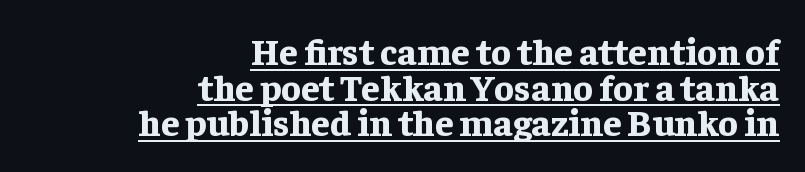
{"serif": "yes", "italic": "no", "bold": "yes", "weight": "bold", "width": "normal", "stroke_contrast": "low", "x_height": "medium", "monospaced": "no", "underline": "yes", "align": "right", "line_spacing": "tight", "line_spacing_ratio": 0.96, "letter_spacing": "normal", "letter_spacing_em": 0.0, "glyph_px": 37}
